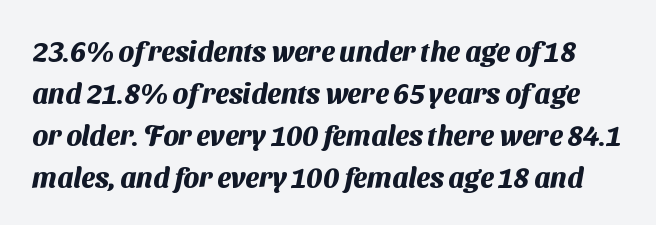
Q: Is the text bold? A: Yes.
Q: Is the typeface a serif or a sans-serif typeface? A: Sans-serif.
Q: Is the text underlined? A: No.
Q: Is the spacing between letters normal or unusually wide? A: Normal.
Q: Is the spacing between lines tight, normal or loose? A: Normal.
Q: Width (condensed, normal, or wide)? A: Normal.
Q: Stroke contrast? A: Medium.
Q: x-height? A: Medium.
Q: Monospaced? A: No.
